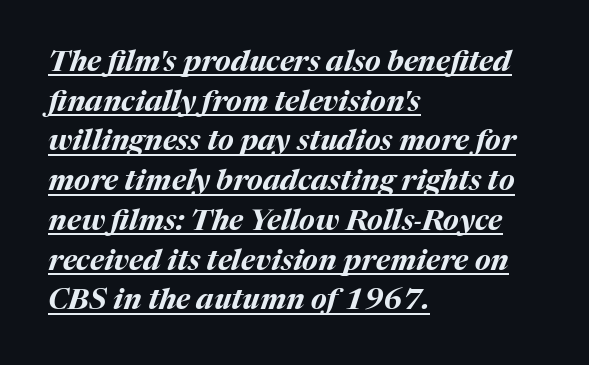
{"italic": "yes", "lean": "right", "slant_degrees": 17, "bold": "yes", "weight": "bold", "width": "normal", "stroke_contrast": "medium", "x_height": "medium", "monospaced": "no", "underline": "yes", "align": "left", "line_spacing": "normal", "line_spacing_ratio": 1.37, "letter_spacing": "normal", "letter_spacing_em": 0.0, "glyph_px": 29}
